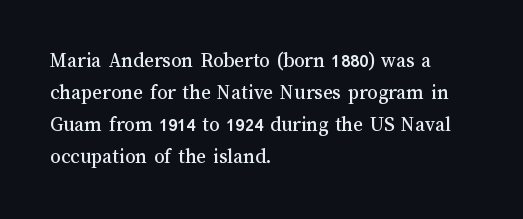
{"italic": "no", "underline": "no", "align": "left", "line_spacing": "normal", "line_spacing_ratio": 1.53, "letter_spacing": "normal", "letter_spacing_em": 0.0, "glyph_px": 21}
